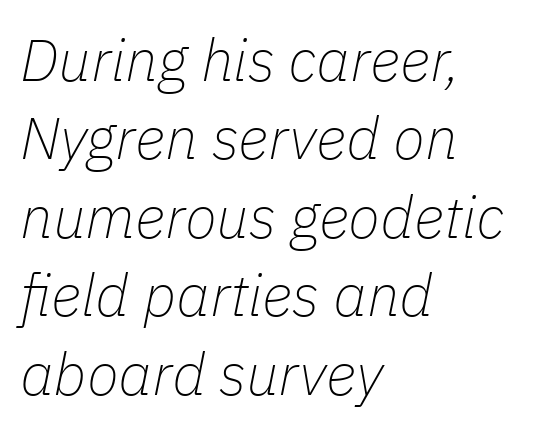
{"italic": "yes", "lean": "right", "slant_degrees": 11, "bold": "no", "weight": "thin", "width": "normal", "stroke_contrast": "low", "x_height": "medium", "monospaced": "no", "underline": "no", "align": "left", "line_spacing": "normal", "line_spacing_ratio": 1.33, "letter_spacing": "normal", "letter_spacing_em": 0.0, "glyph_px": 59}
